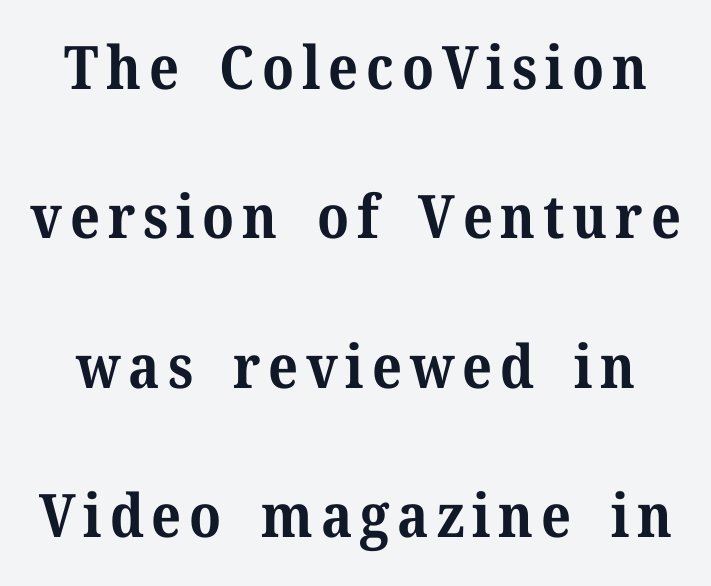
The image shows 60 px bold serif type, upright; set loose line spacing (2.49x), not underlined; medium stroke contrast and a medium x-height.
